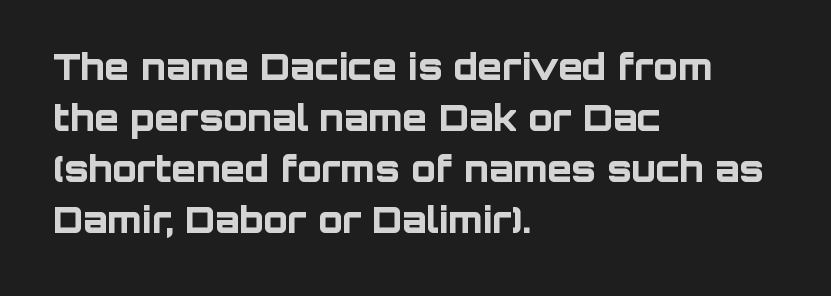
{"serif": "no", "italic": "no", "bold": "yes", "weight": "bold", "width": "normal", "stroke_contrast": "low", "x_height": "large", "monospaced": "no", "underline": "no", "align": "left", "line_spacing": "normal", "line_spacing_ratio": 1.42, "letter_spacing": "normal", "letter_spacing_em": 0.0, "glyph_px": 36}
